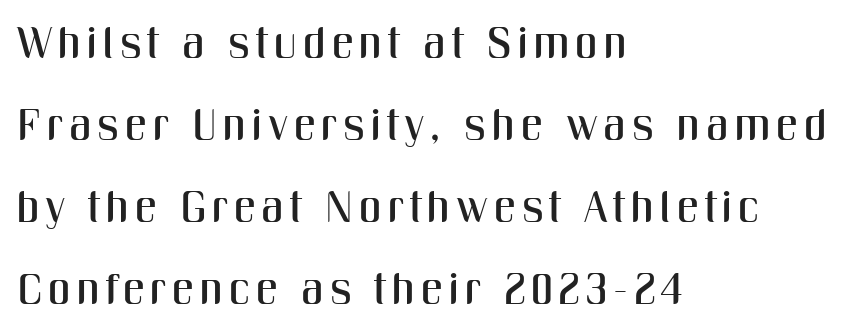
Does the type have serifs? No, each stem ends abruptly. A typesetter would call this proportional, since set widths differ per character. Layout note: lines flush left. The space beneath each line is pristine and unruled.
